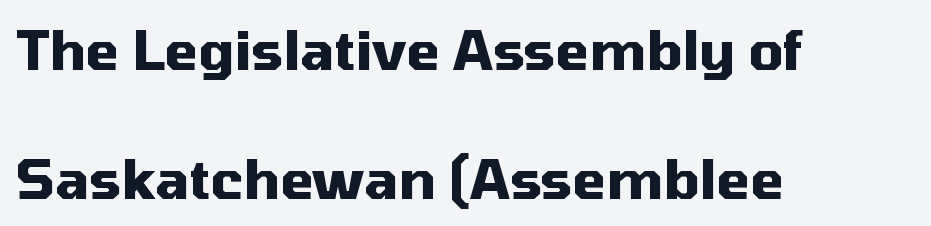
{"serif": "no", "italic": "no", "bold": "yes", "weight": "heavy", "width": "normal", "stroke_contrast": "medium", "x_height": "medium", "monospaced": "no", "underline": "no", "align": "left", "line_spacing": "loose", "line_spacing_ratio": 2.38, "letter_spacing": "normal", "letter_spacing_em": 0.0, "glyph_px": 54}
